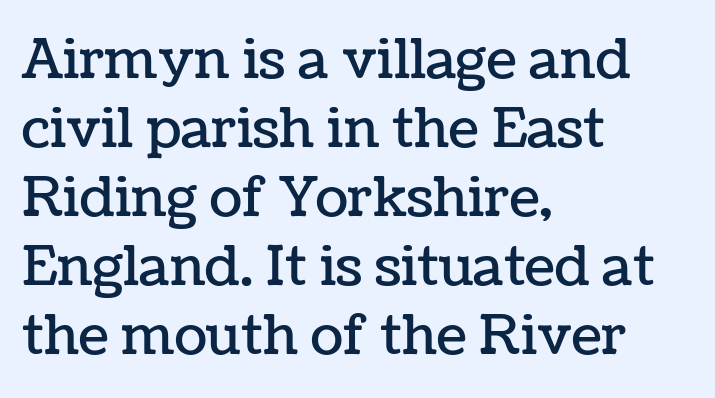
The lines in this sample share a left origin and differ only in where they stop. Quick note: interline space is typical. These lines keep a tight, regular rhythm from letter to letter. A typesetter would call this proportional, since set widths differ per character. Upright lettering throughout. Any mark beneath the type? The region is blank.
